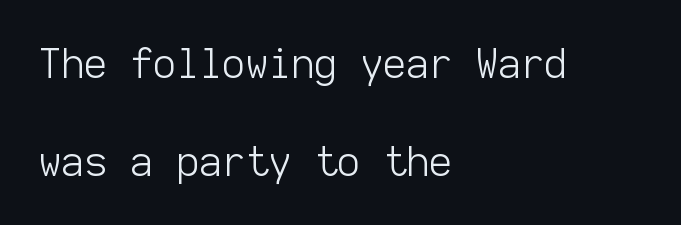
Line starts are locked; line ends wander. This reads as an unemphasized weight, regular at the heaviest. The characters display no serif detailing; their extremities are plain. Compared with typical body copy, the letter spacing here is the same. Letters rest on an invisible, unmarked baseline. The letters march in equal steps, a hallmark of fixed-pitch type.
